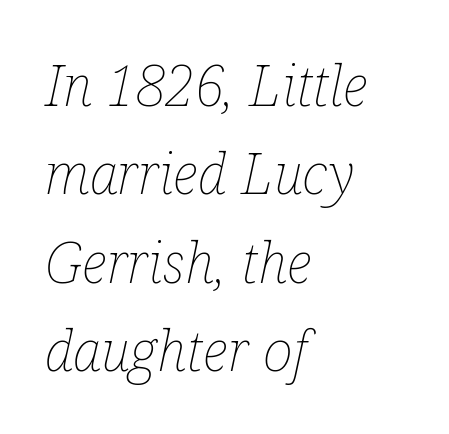
Q: Is the text bold? A: No.
Q: Is the text italic (slanted)? A: Yes, it leans right by about 12 degrees.
Q: Is the text underlined? A: No.
Q: How is the paragraph aligned? A: Left-aligned.
Q: Is the spacing between letters normal or unusually wide? A: Normal.
Q: Is the spacing between lines tight, normal or loose? A: Normal.
Q: Width (condensed, normal, or wide)? A: Condensed.
Q: Stroke contrast? A: Low.
Q: x-height? A: Medium.
Q: Monospaced? A: No.
